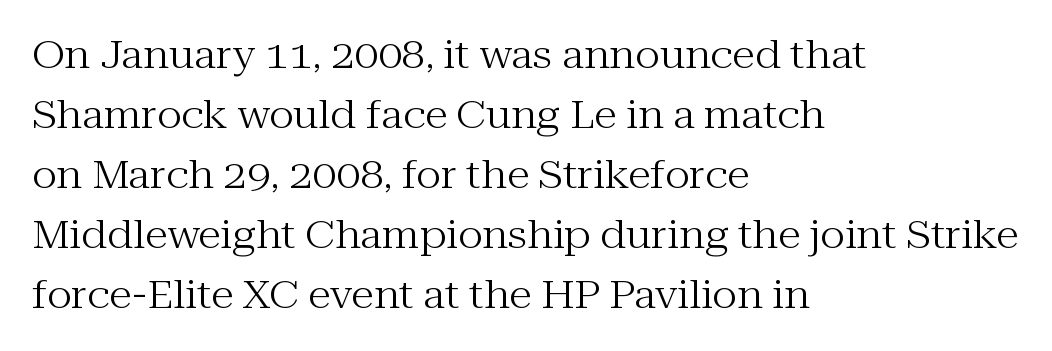
{"serif": "yes", "italic": "no", "bold": "no", "weight": "regular", "width": "normal", "stroke_contrast": "medium", "x_height": "medium", "monospaced": "no", "underline": "no", "align": "left", "line_spacing": "normal", "line_spacing_ratio": 1.58, "letter_spacing": "normal", "letter_spacing_em": 0.0, "glyph_px": 38}
